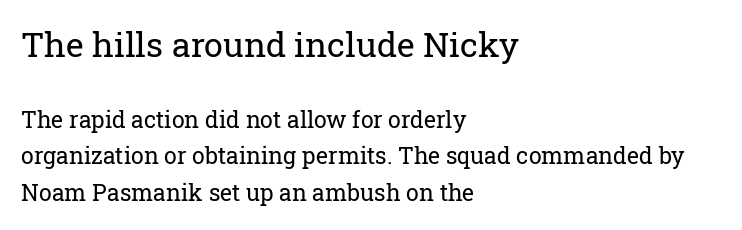
The image shows 34 px regular-weight serif type, upright; set left-aligned, normal line spacing (1.6x), normal letter spacing, not underlined; the first (top) block is 1.48x larger; low stroke contrast and a medium x-height.
